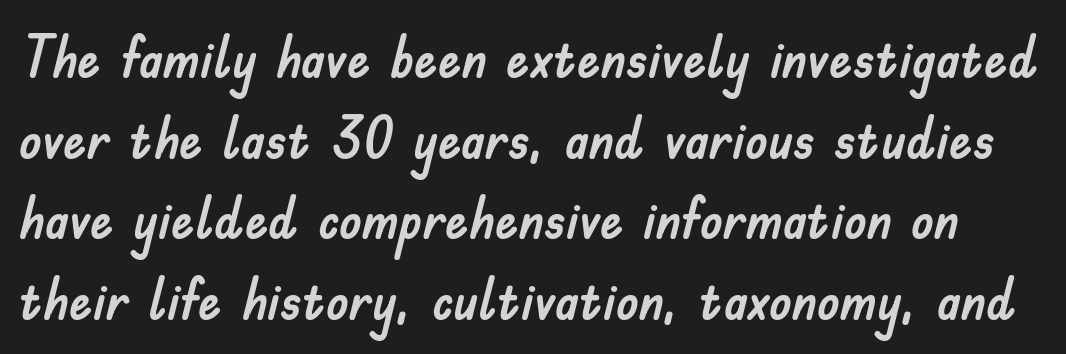
These lines are rendered in a variable-pitch font. Unlike a traditional serif, this face leaves its strokes unadorned. What stands out about the letter spacing? Nothing — it is the standard amount.
